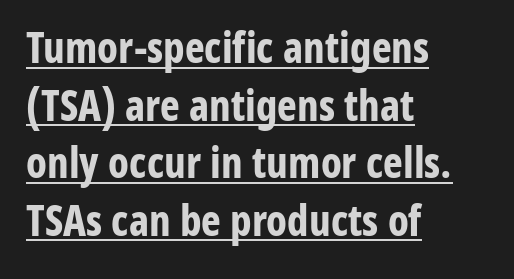
{"serif": "no", "italic": "no", "bold": "yes", "weight": "bold", "width": "condensed", "stroke_contrast": "low", "x_height": "medium", "monospaced": "no", "underline": "yes", "align": "left", "line_spacing": "normal", "line_spacing_ratio": 1.37, "letter_spacing": "normal", "letter_spacing_em": 0.0, "glyph_px": 42}
